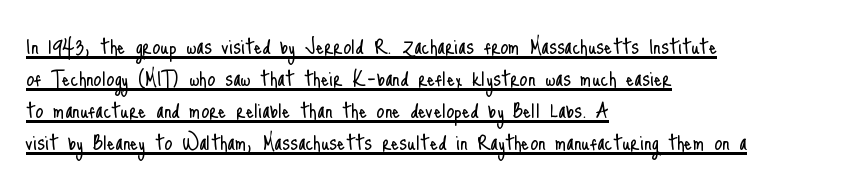
The specimen includes a rule beneath the text block's lines. Horizontally, the lines are justified to the leading edge only. How are the letters spaced? Ordinarily, with no added tracking. Letters have the restrained weight of plain body copy at most.
